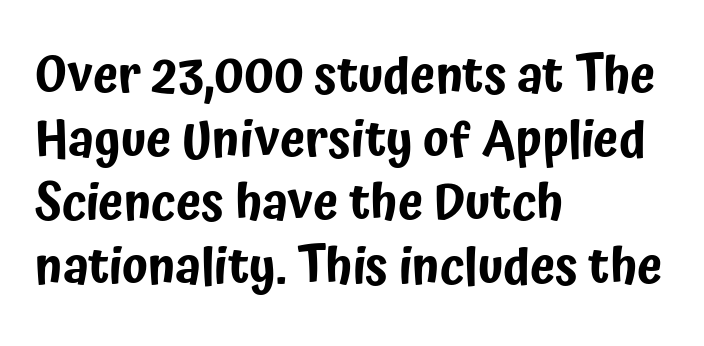
Q: Is the text italic (slanted)? A: No, it is upright.
Q: Is the typeface a serif or a sans-serif typeface? A: Sans-serif.
Q: Is the text underlined? A: No.
Q: How is the paragraph aligned? A: Left-aligned.
Q: Is the spacing between letters normal or unusually wide? A: Normal.
Q: Is the spacing between lines tight, normal or loose? A: Normal.
Q: Width (condensed, normal, or wide)? A: Condensed.
Q: Stroke contrast? A: Low.
Q: x-height? A: Medium.
Q: Monospaced? A: No.
